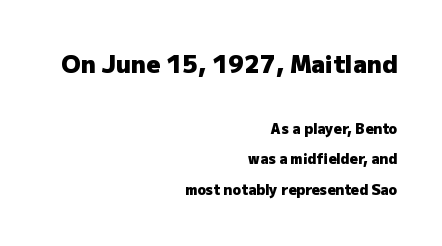
Q: Is the text bold? A: Yes.
Q: Is the text italic (slanted)? A: No, it is upright.
Q: Is the text underlined? A: No.
Q: How is the paragraph aligned? A: Right-aligned.
Q: Is the spacing between letters normal or unusually wide? A: Normal.
Q: Is the spacing between lines tight, normal or loose? A: Loose.
Q: Which block of text is set in a larger size, the first (top) or the second (bottom)? A: The first (top) one.
